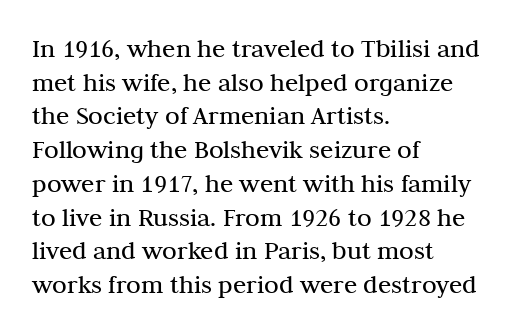
Whoever set this chose a conventional vertical rhythm. Each stroke keeps to a modest, everyday thickness or less. Is there any slant? The stems are plumb. Any mark beneath the type? The region is blank. Horizontal alignment here is leftward, the default for most running prose.
